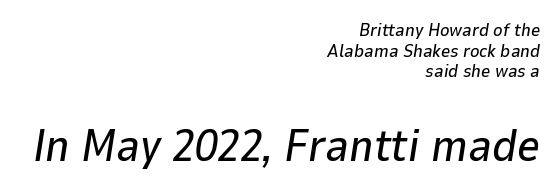
The image shows 45 px text type, italic (leaning right); set right-aligned, tight line spacing (1.15x), normal letter spacing, not underlined; the second (bottom) block is 2.5x larger; low stroke contrast and a medium x-height.
